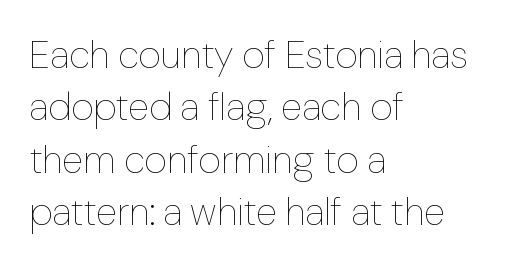
The image shows 39 px thin type, upright; set left-aligned, normal line spacing (1.34x), normal letter spacing, not underlined; low stroke contrast and a medium x-height.
